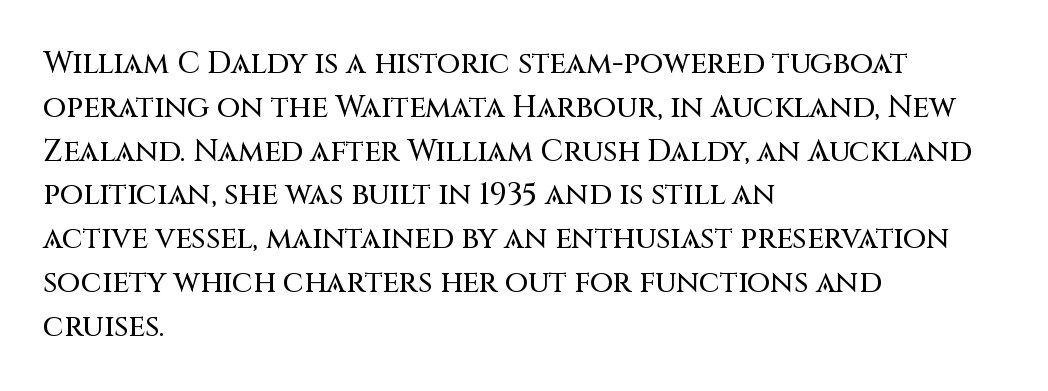
Q: Is the text italic (slanted)? A: No, it is upright.
Q: Is the typeface a serif or a sans-serif typeface? A: Sans-serif.
Q: Is the text underlined? A: No.
Q: How is the paragraph aligned? A: Left-aligned.
Q: Is the spacing between letters normal or unusually wide? A: Normal.
Q: Is the spacing between lines tight, normal or loose? A: Normal.
Q: Width (condensed, normal, or wide)? A: Normal.
Q: Stroke contrast? A: Medium.
Q: x-height? A: Large.
Q: Monospaced? A: No.
